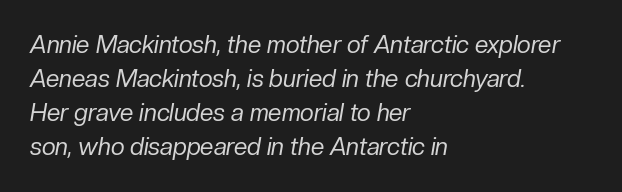
The image shows 24 px text type, italic (leaning right); set left-aligned, normal line spacing (1.42x), normal letter spacing, not underlined.
